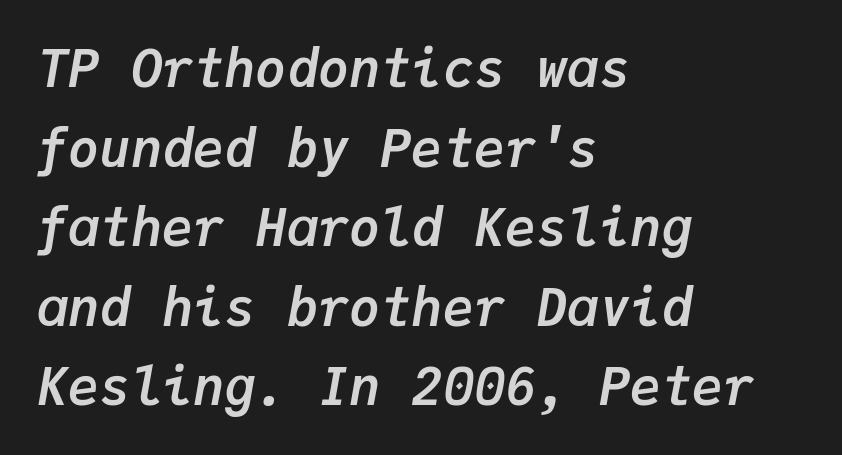
{"italic": "yes", "lean": "right", "slant_degrees": 9, "bold": "yes", "weight": "semibold", "width": "normal", "stroke_contrast": "low", "x_height": "medium", "monospaced": "yes", "underline": "no", "align": "left", "line_spacing": "normal", "line_spacing_ratio": 1.53, "letter_spacing": "normal", "letter_spacing_em": 0.0, "glyph_px": 52}
